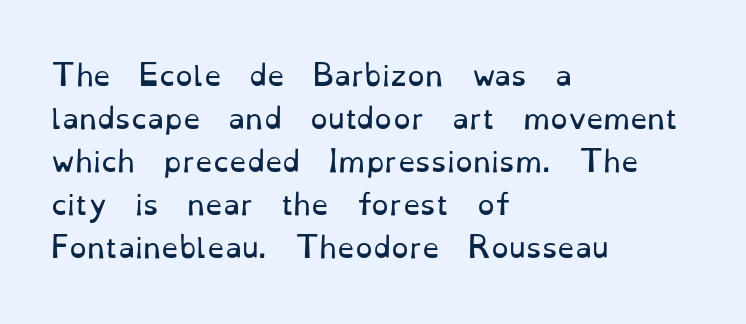
The image shows 28 px regular-weight type, upright; set left-aligned, normal line spacing (1.54x), normal letter spacing, not underlined; low stroke contrast and a small x-height.
